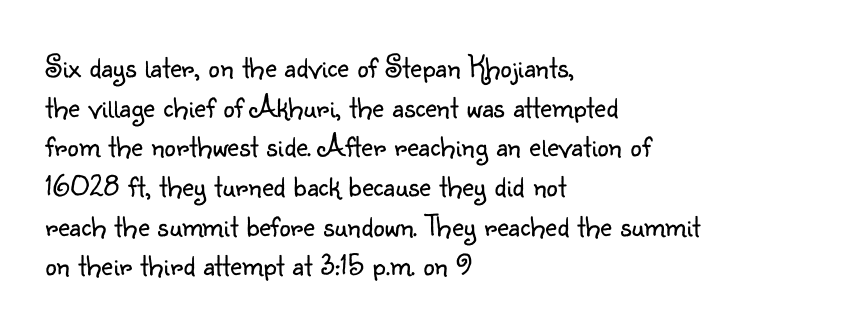
One-word summary of the alignment: left. Note the varied advance widths — an 'i' is clearly narrower than an 'm'. Unlike a traditional serif, this face leaves its strokes unadorned. The strokes are not fattened; the text isn't bold.
